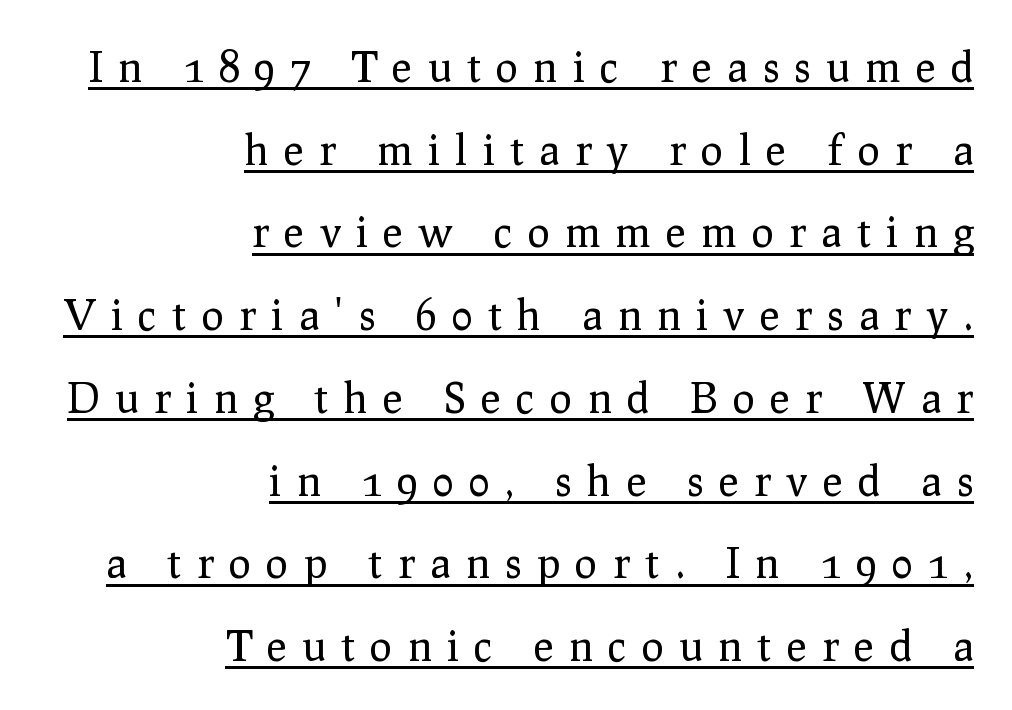
Line spacing here is loose. Vertical strokes here are truly vertical. Tracking value appears strongly positive — letters spread wide. The typesetter has applied underlining to the passage shown. Stems and bowls with no extra thickness — not bold. The type family on display is of the serif kind.
